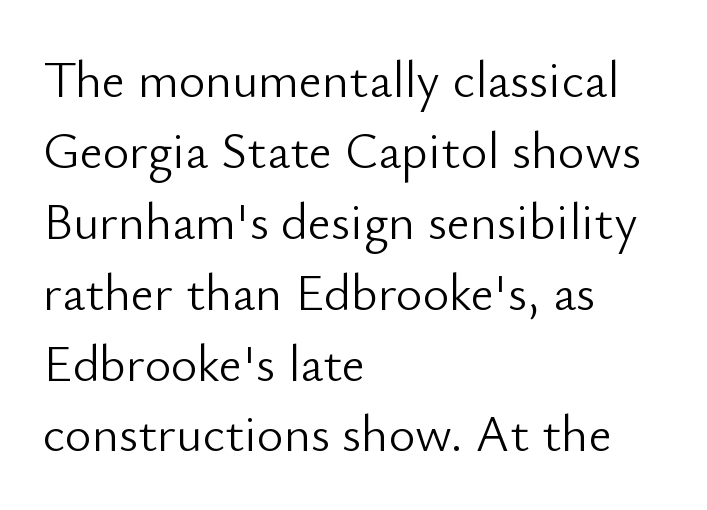
The image shows 51 px light sans-serif type, upright; set left-aligned, normal line spacing (1.39x), normal letter spacing, not underlined; low stroke contrast and a small x-height.
